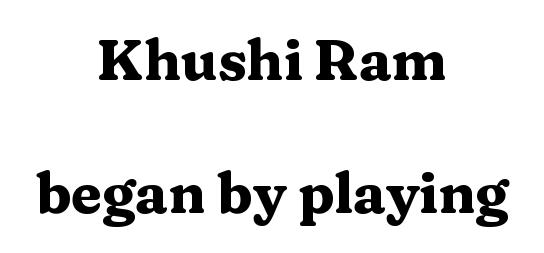
Typeset on center — no edge is straight. You could not count columns in this text — the font is proportionally spaced. Unlike italic type, these characters show no tilt at all. You could fit nearly another row in the gap between these rows.
